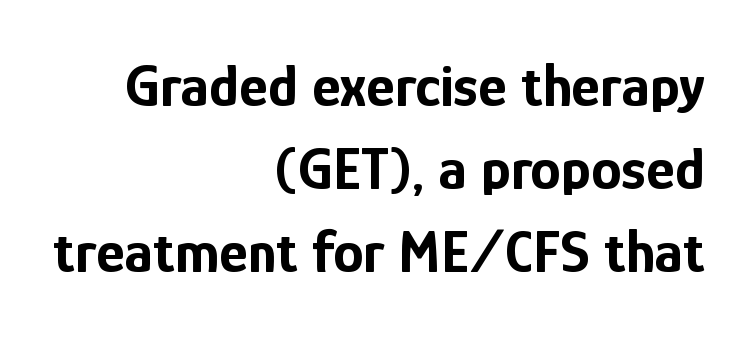
The image shows 61 px bold, condensed sans-serif type, upright; set right-aligned, normal line spacing (1.36x), normal letter spacing, not underlined; low stroke contrast and a medium x-height.
